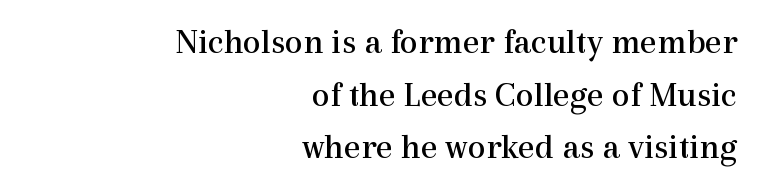
{"serif": "yes", "italic": "no", "bold": "no", "weight": "regular", "width": "normal", "x_height": "medium", "monospaced": "no", "underline": "no", "align": "right", "line_spacing": "normal", "line_spacing_ratio": 1.46, "letter_spacing": "normal", "letter_spacing_em": 0.0, "glyph_px": 36}
